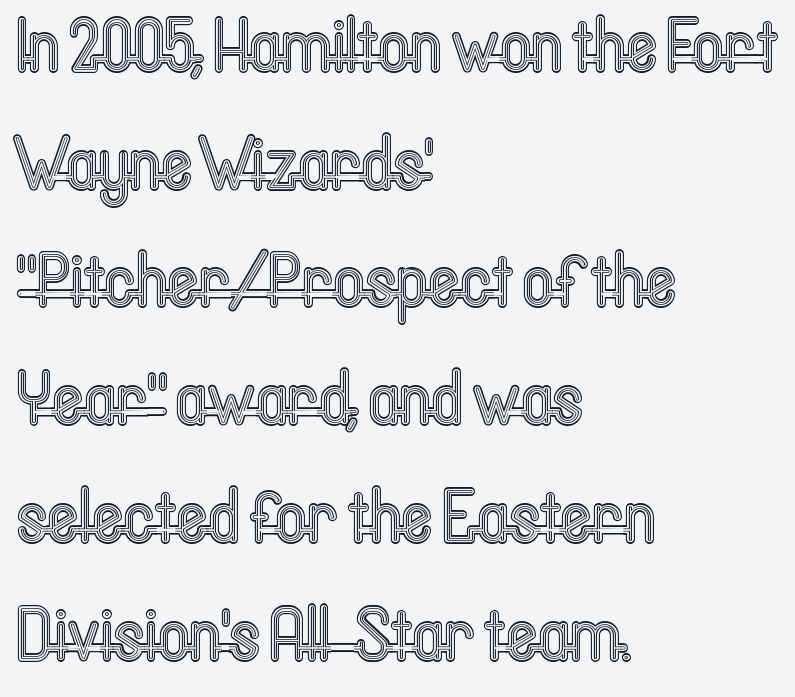
{"italic": "no", "width": "condensed", "x_height": "medium", "monospaced": "no", "underline": "no", "align": "left", "line_spacing": "normal", "line_spacing_ratio": 1.57, "letter_spacing": "normal", "letter_spacing_em": 0.0, "glyph_px": 75}
